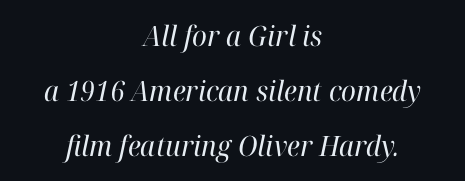
Q: Is the text bold? A: No.
Q: Is the text italic (slanted)? A: Yes, it leans right by about 12 degrees.
Q: Is the typeface a serif or a sans-serif typeface? A: Serif.
Q: Is the text underlined? A: No.
Q: How is the paragraph aligned? A: Centered.
Q: Is the spacing between letters normal or unusually wide? A: Normal.
Q: Is the spacing between lines tight, normal or loose? A: Loose.
Q: Width (condensed, normal, or wide)? A: Normal.
Q: Stroke contrast? A: High.
Q: x-height? A: Medium.
Q: Monospaced? A: No.
